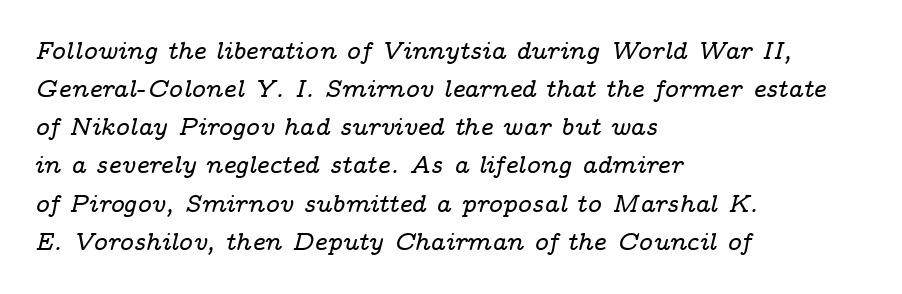
The image shows 24 px text type, italic (leaning right); set left-aligned, normal line spacing (1.59x), normal letter spacing, not underlined.
